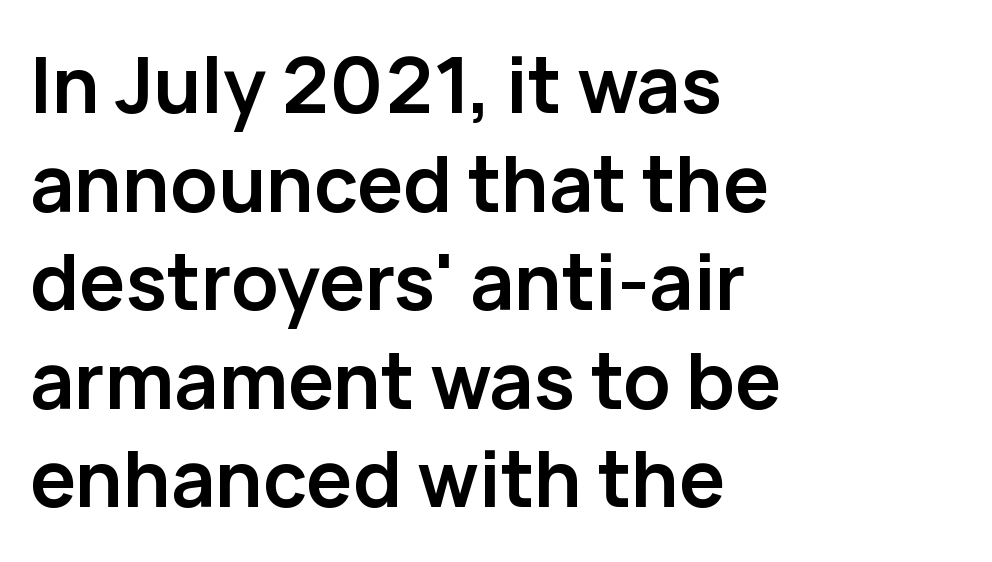
Q: Is the text bold? A: Yes.
Q: Is the text italic (slanted)? A: No, it is upright.
Q: Is the typeface a serif or a sans-serif typeface? A: Sans-serif.
Q: Is the text underlined? A: No.
Q: How is the paragraph aligned? A: Left-aligned.
Q: Is the spacing between letters normal or unusually wide? A: Normal.
Q: Is the spacing between lines tight, normal or loose? A: Normal.
Q: Width (condensed, normal, or wide)? A: Normal.
Q: Stroke contrast? A: Low.
Q: x-height? A: Medium.
Q: Monospaced? A: No.
